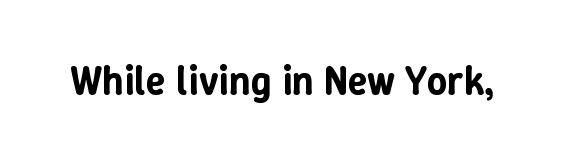
The image shows 40 px text type, upright; set normal letter spacing, not underlined; low stroke contrast and a medium x-height.
